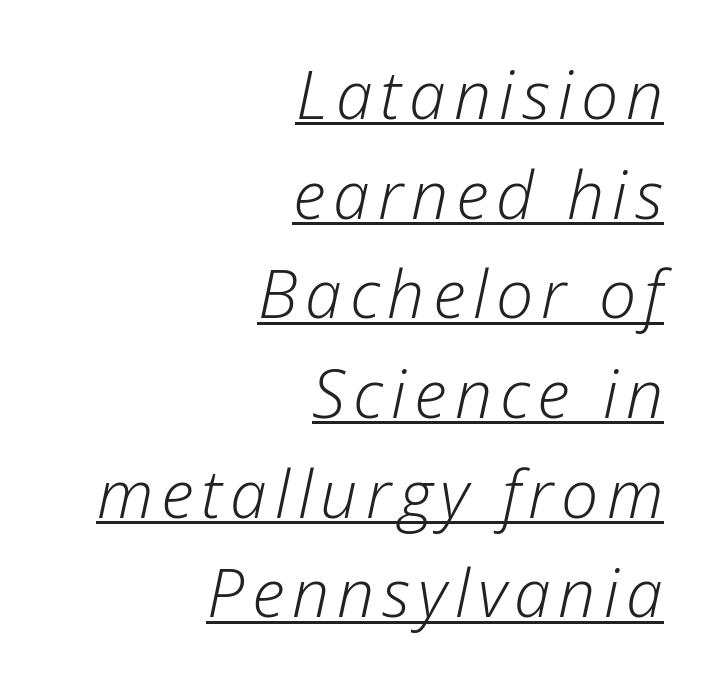
Q: Is the text bold? A: No.
Q: Is the text italic (slanted)? A: Yes, it leans right by about 12 degrees.
Q: Is the text underlined? A: Yes.
Q: How is the paragraph aligned? A: Right-aligned.
Q: Is the spacing between lines tight, normal or loose? A: Normal.
Q: Width (condensed, normal, or wide)? A: Normal.
Q: Stroke contrast? A: Low.
Q: x-height? A: Medium.
Q: Monospaced? A: No.
